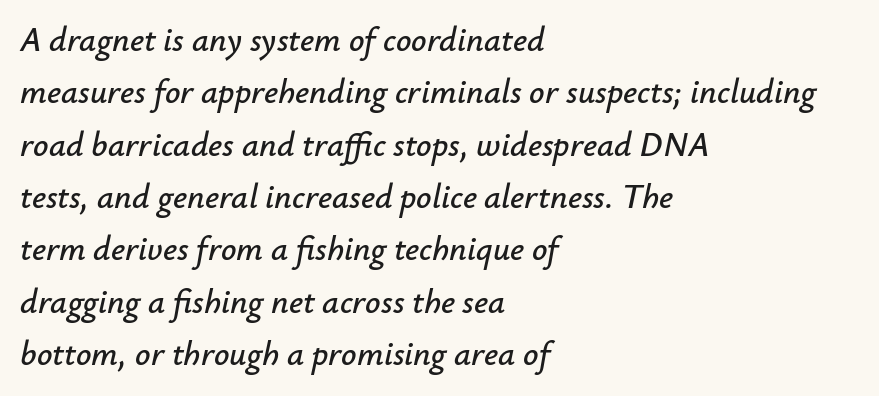
Quick note: interline space is typical. The specimen reads as italic at a glance. Observe the ordinary spacing: letters are neighbours, not strangers. You could not count columns in this text — the font is proportionally spaced.
